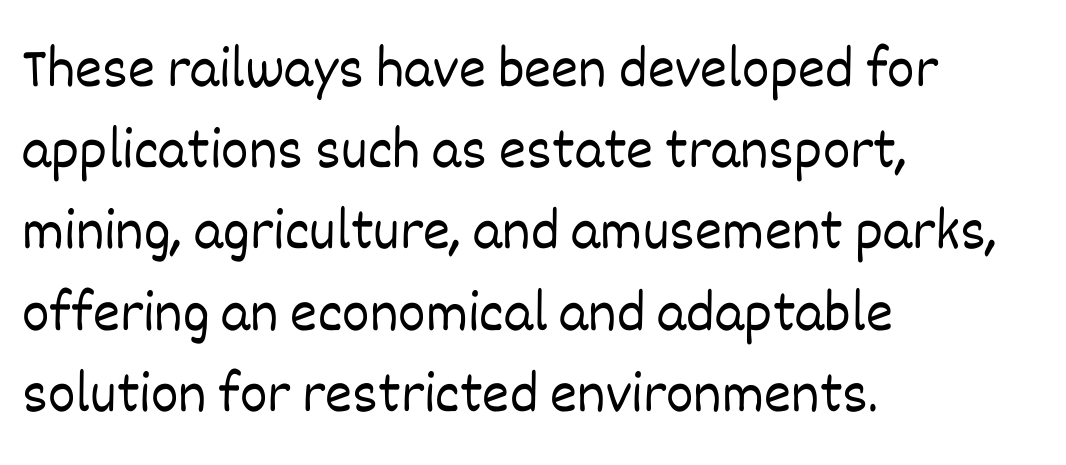
{"italic": "no", "bold": "no", "weight": "light", "width": "normal", "stroke_contrast": "low", "x_height": "large", "monospaced": "no", "underline": "no", "align": "left", "line_spacing": "normal", "line_spacing_ratio": 1.4, "letter_spacing": "normal", "letter_spacing_em": 0.0, "glyph_px": 58}
